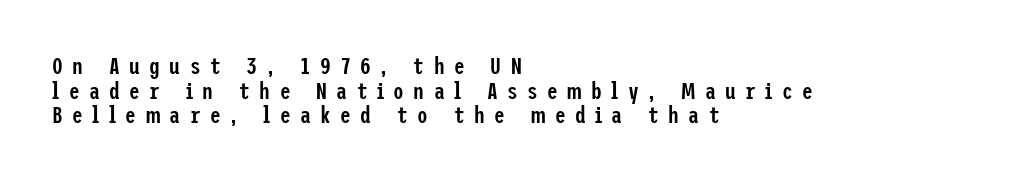
{"italic": "no", "bold": "semi", "underline": "no", "align": "left", "line_spacing": "tight", "line_spacing_ratio": 1.03, "letter_spacing": "wide", "letter_spacing_em": 0.39, "glyph_px": 24}
